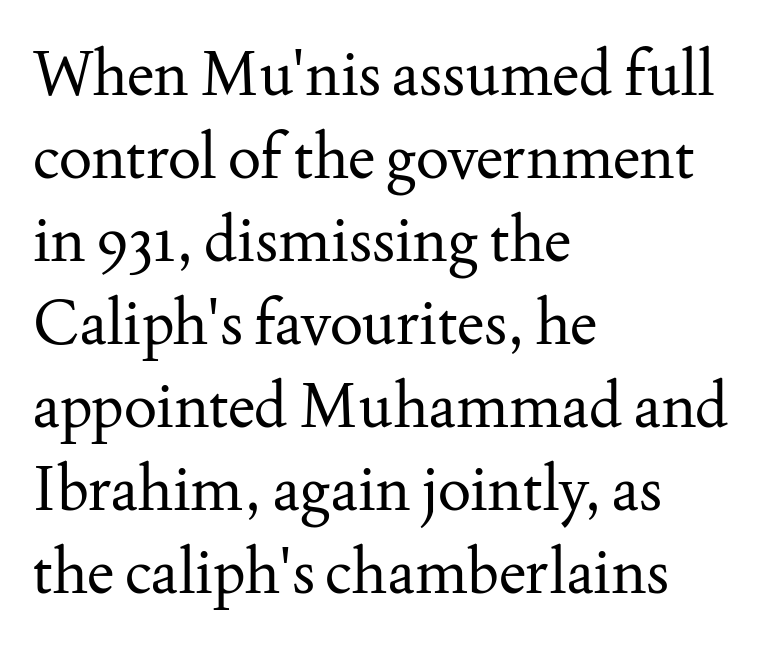
The image shows 62 px regular-weight serif type, upright; set left-aligned, normal line spacing (1.34x), normal letter spacing, not underlined; medium stroke contrast and a small x-height.
